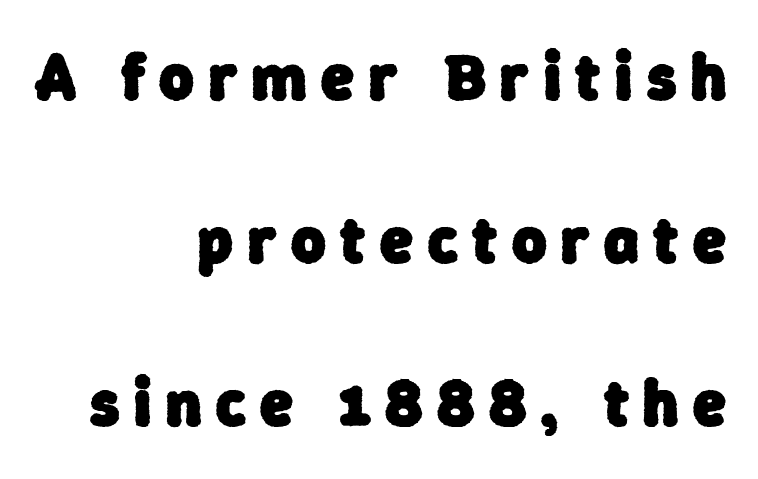
Q: Is the text bold? A: Yes.
Q: Is the typeface a serif or a sans-serif typeface? A: Sans-serif.
Q: Is the text underlined? A: No.
Q: How is the paragraph aligned? A: Right-aligned.
Q: Is the spacing between letters normal or unusually wide? A: Unusually wide.
Q: Is the spacing between lines tight, normal or loose? A: Loose.
Q: Width (condensed, normal, or wide)? A: Normal.
Q: Stroke contrast? A: Low.
Q: x-height? A: Medium.
Q: Monospaced? A: No.
